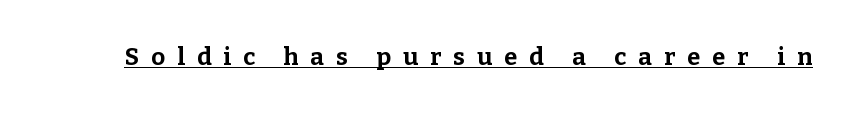
The image shows 24 px bold type, upright; set unusually wide letter spacing (+0.5 em), underlined.
